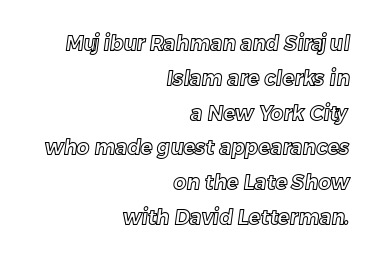
The line texture is even and compact thanks to regular tracking. Type without underlining. The rendering anchors every line to the right-hand side.
